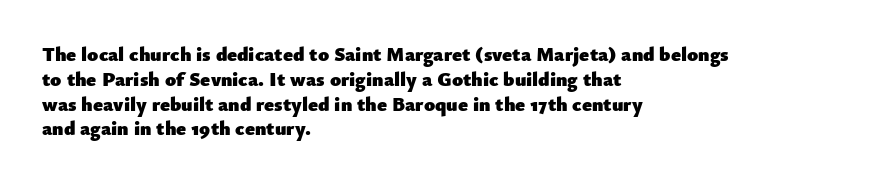
{"italic": "no", "bold": "yes", "underline": "no", "align": "left", "line_spacing_ratio": 1.24, "letter_spacing": "normal", "letter_spacing_em": 0.0, "glyph_px": 20}
